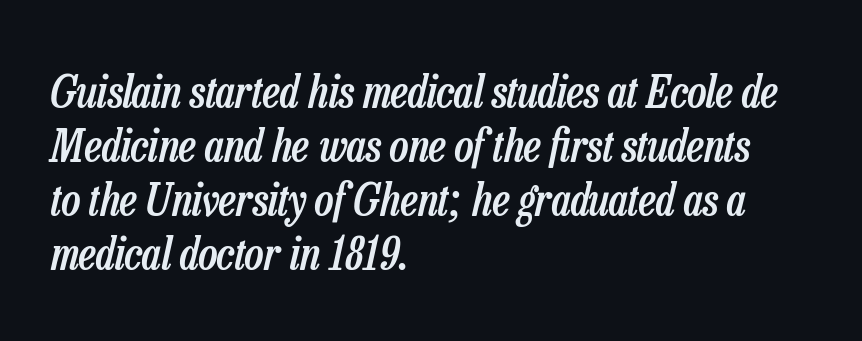
The image shows 45 px semibold, condensed type, italic (leaning right); set left-aligned, line spacing 1.2x, normal letter spacing, not underlined; low stroke contrast and a medium x-height.
